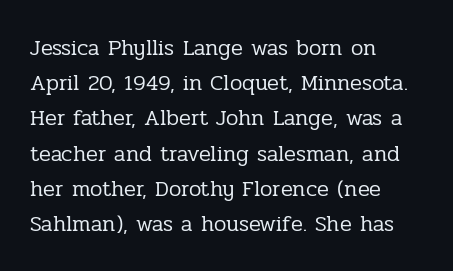
A quiet, ordinary-to-light weight characterises the typeface. Default kerning and tracking; the words read as compact shapes. These lines stack with their left ends in a neat column. The leading is moderate, giving the passage an even texture.
